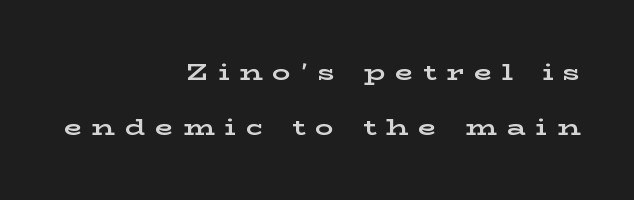
The image shows 23 px bold type, upright; set right-aligned, loose line spacing (2.41x), unusually wide letter spacing (+0.44 em), not underlined.
